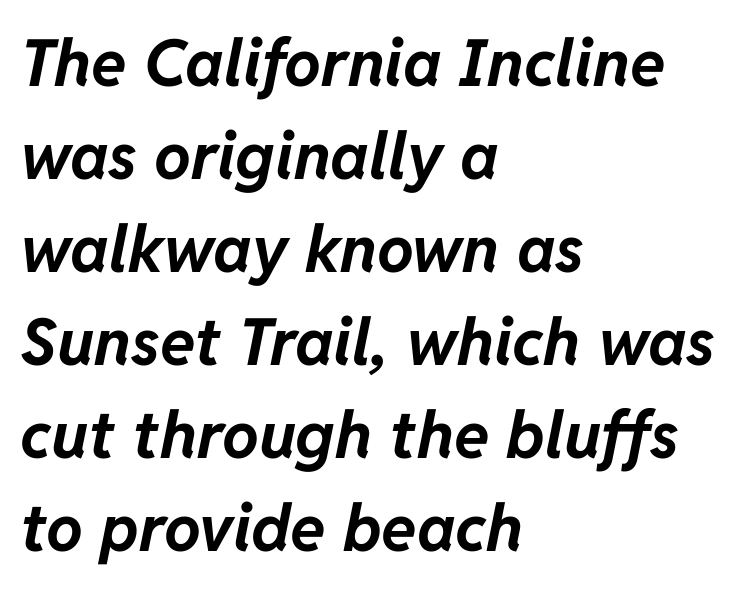
{"italic": "yes", "lean": "right", "slant_degrees": 11, "bold": "yes", "weight": "bold", "width": "normal", "stroke_contrast": "low", "x_height": "medium", "monospaced": "no", "underline": "no", "align": "left", "line_spacing": "normal", "line_spacing_ratio": 1.43, "letter_spacing": "normal", "letter_spacing_em": 0.0, "glyph_px": 65}
